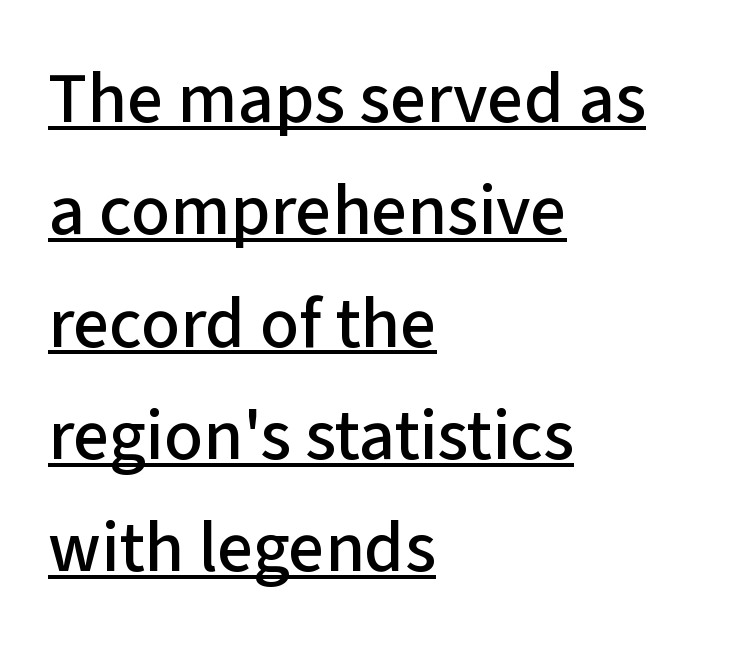
{"serif": "no", "italic": "no", "width": "normal", "stroke_contrast": "low", "x_height": "medium", "monospaced": "no", "underline": "yes", "align": "left", "line_spacing": "normal", "line_spacing_ratio": 1.56, "letter_spacing": "normal", "letter_spacing_em": 0.0, "glyph_px": 72}
